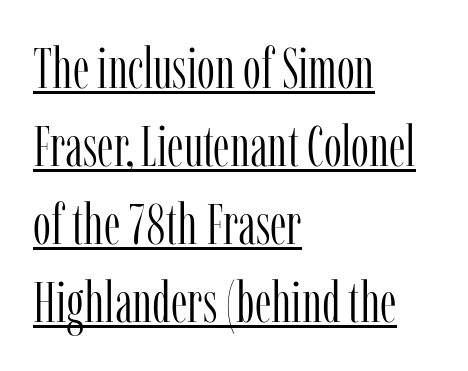
Inter-character spacing is left at the font's built-in metrics. Looks like someone drew a line under every word here. Evenly set lines give the paragraph a standard silhouette. The font sits on the lighter half of the weight spectrum, regular included. Each letter keeps its own natural width here, so spacing adapts to shape.
